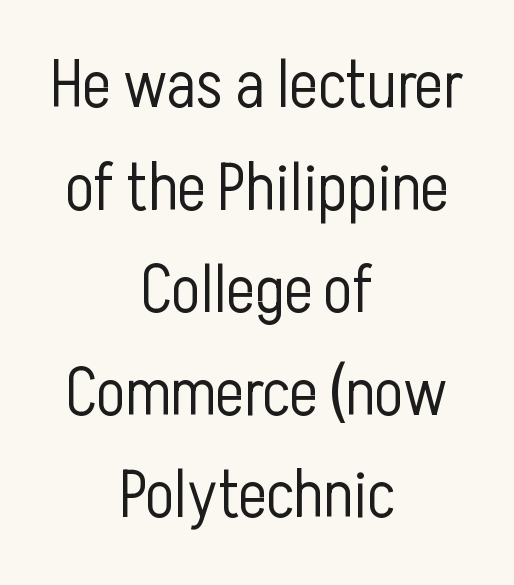
{"serif": "no", "italic": "no", "bold": "no", "weight": "light", "width": "condensed", "stroke_contrast": "low", "x_height": "medium", "monospaced": "no", "underline": "no", "align": "center", "line_spacing": "normal", "line_spacing_ratio": 1.53, "letter_spacing": "normal", "letter_spacing_em": 0.0, "glyph_px": 67}
